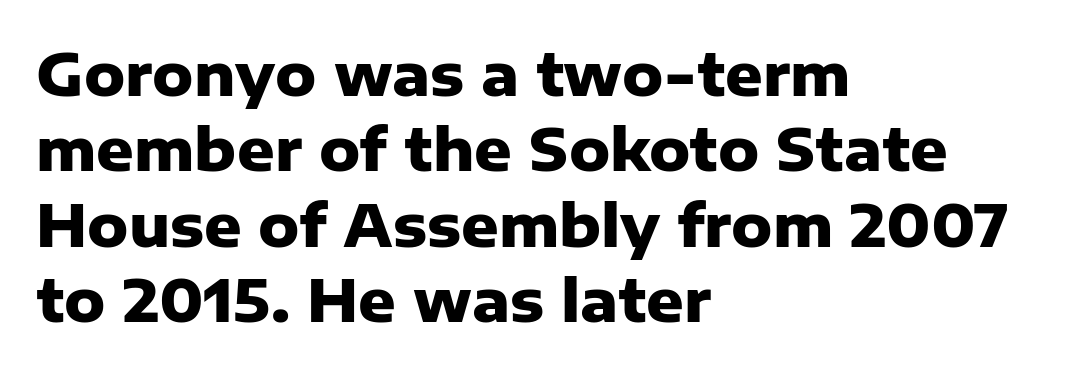
The image shows 58 px heavy sans-serif type, upright; set left-aligned, normal line spacing (1.3x), normal letter spacing, not underlined; low stroke contrast and a medium x-height.
